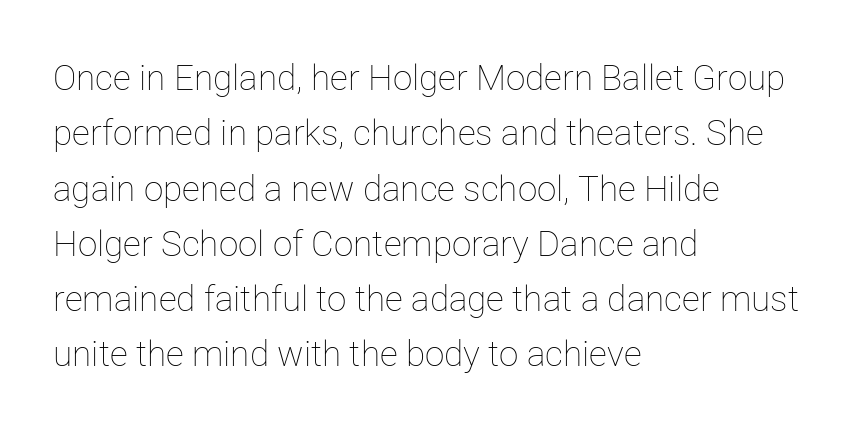
{"italic": "no", "bold": "no", "weight": "thin", "width": "normal", "stroke_contrast": "low", "x_height": "medium", "monospaced": "no", "underline": "no", "align": "left", "line_spacing": "normal", "line_spacing_ratio": 1.58, "letter_spacing": "normal", "letter_spacing_em": 0.0, "glyph_px": 35}
